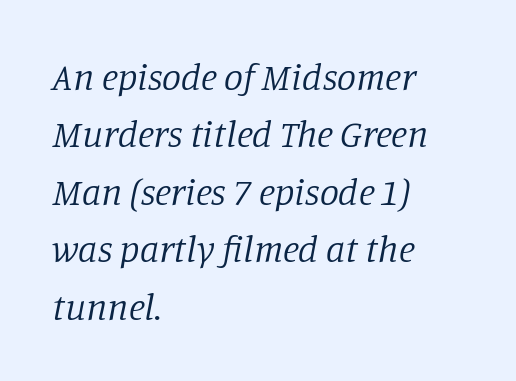
This is not heavy type; no bold has been used. Observe the lean: these are italic letterforms. Here the designer chose a conventional face with non-uniform glyph widths. Examine the stroke ends and you'll spot serifs.
